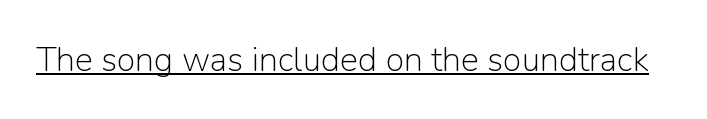
{"serif": "no", "italic": "no", "bold": "no", "weight": "light", "width": "normal", "stroke_contrast": "low", "x_height": "medium", "monospaced": "no", "underline": "yes", "letter_spacing": "normal", "letter_spacing_em": 0.0, "glyph_px": 34}
